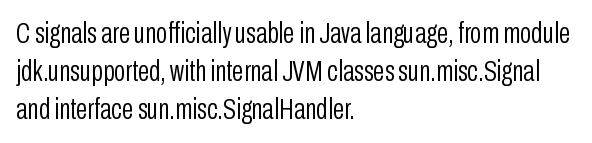
{"serif": "no", "italic": "no", "bold": "no", "weight": "light", "width": "condensed", "stroke_contrast": "low", "x_height": "medium", "monospaced": "no", "underline": "no", "align": "left", "line_spacing": "normal", "line_spacing_ratio": 1.27, "letter_spacing": "normal", "letter_spacing_em": 0.0, "glyph_px": 30}
